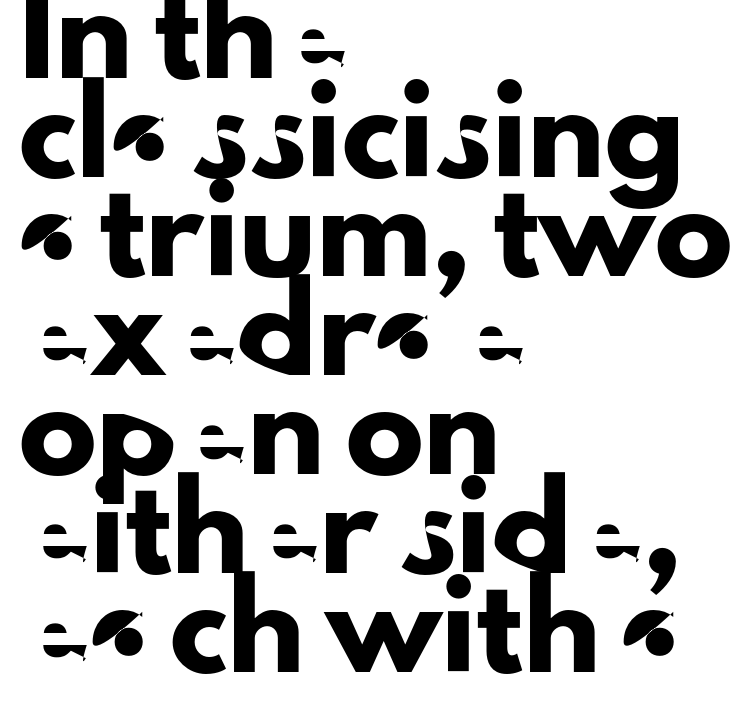
Q: Is the text italic (slanted)? A: No, it is upright.
Q: Is the typeface a serif or a sans-serif typeface? A: Sans-serif.
Q: Is the text underlined? A: No.
Q: How is the paragraph aligned? A: Left-aligned.
Q: Is the spacing between letters normal or unusually wide? A: Normal.
Q: Is the spacing between lines tight, normal or loose? A: Normal.
Q: Width (condensed, normal, or wide)? A: Normal.
Q: Stroke contrast? A: Low.
Q: x-height? A: Small.
Q: Monospaced? A: No.
